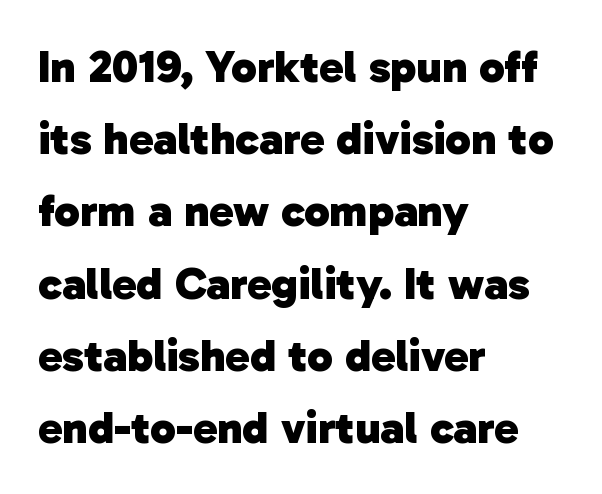
The image shows 46 px heavy sans-serif type; set left-aligned, normal line spacing (1.57x), normal letter spacing, not underlined; low stroke contrast and a medium x-height.
